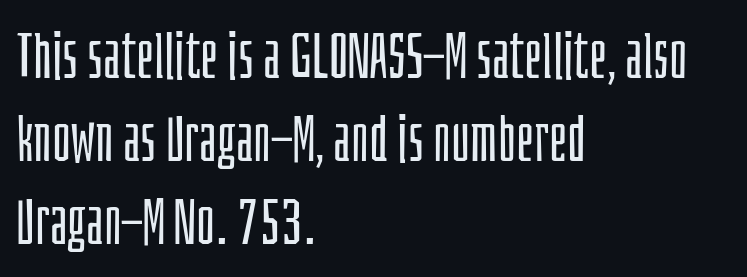
{"serif": "no", "italic": "no", "bold": "no", "weight": "light", "width": "condensed", "stroke_contrast": "low", "x_height": "large", "monospaced": "no", "underline": "no", "align": "left", "line_spacing": "normal", "line_spacing_ratio": 1.3, "letter_spacing": "normal", "letter_spacing_em": 0.0, "glyph_px": 64}
